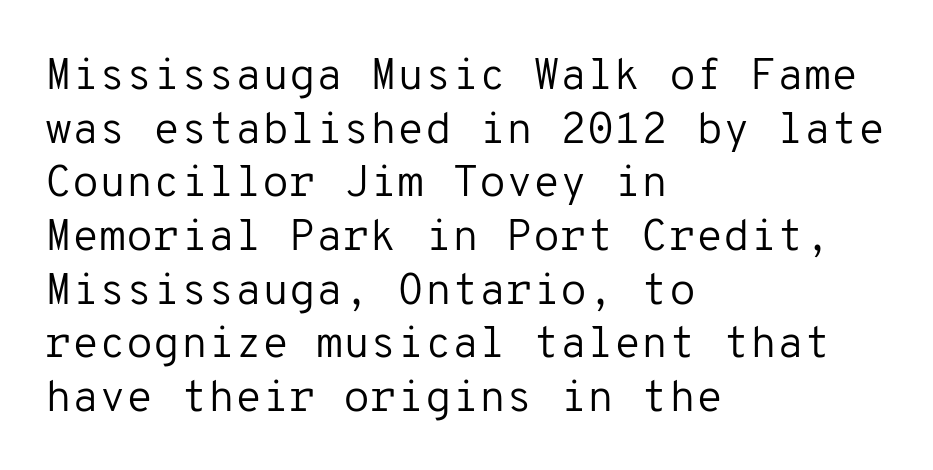
The image shows 44 px regular-weight sans-serif type, upright, monospaced; set left-aligned, line spacing 1.22x, normal letter spacing, not underlined; low stroke contrast and a medium x-height.
